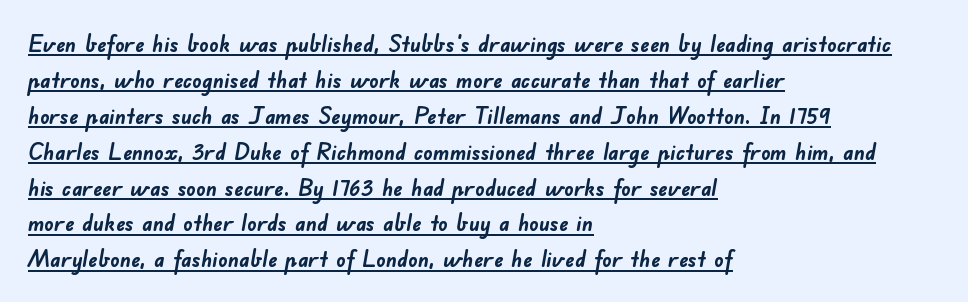
The image shows 23 px bold type; set left-aligned, normal line spacing (1.56x), normal letter spacing, underlined.
